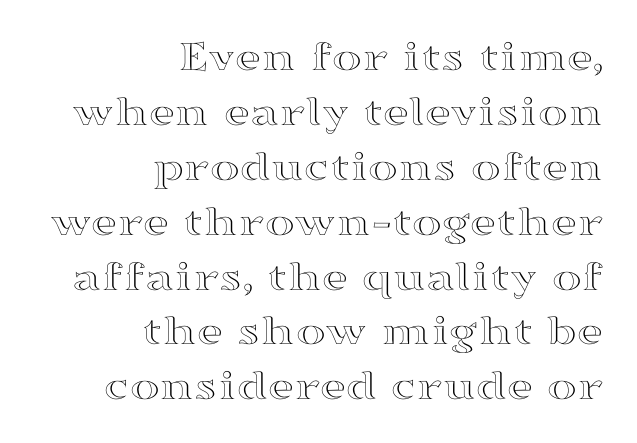
Q: Is the text italic (slanted)? A: No, it is upright.
Q: Is the text underlined? A: No.
Q: How is the paragraph aligned? A: Right-aligned.
Q: Is the spacing between letters normal or unusually wide? A: Normal.
Q: Width (condensed, normal, or wide)? A: Wide.
Q: x-height? A: Medium.
Q: Monospaced? A: No.
